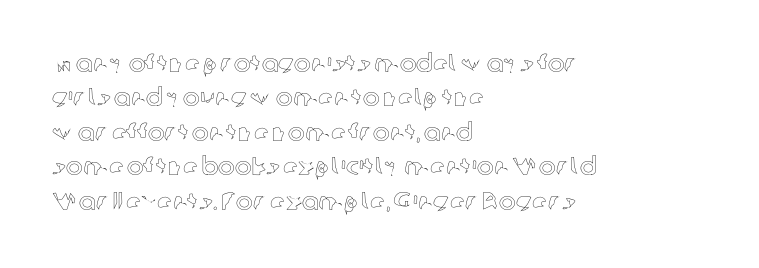
{"italic": "no", "underline": "no", "align": "left", "line_spacing": "normal", "line_spacing_ratio": 1.38, "letter_spacing": "normal", "letter_spacing_em": 0.0, "glyph_px": 25}
